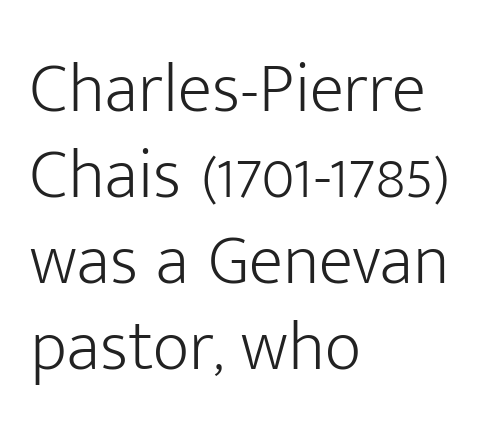
The image shows 71 px light sans-serif type, upright; set left-aligned, line spacing 1.21x, normal letter spacing, not underlined; low stroke contrast and a medium x-height.
